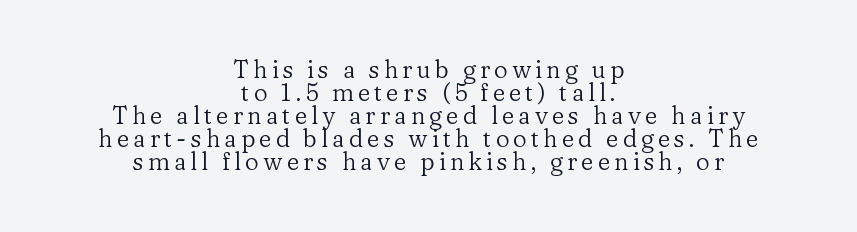
Q: Is the text bold? A: No.
Q: Is the text italic (slanted)? A: No, it is upright.
Q: Is the text underlined? A: No.
Q: How is the paragraph aligned? A: Centered.
Q: Is the spacing between lines tight, normal or loose? A: Tight.
